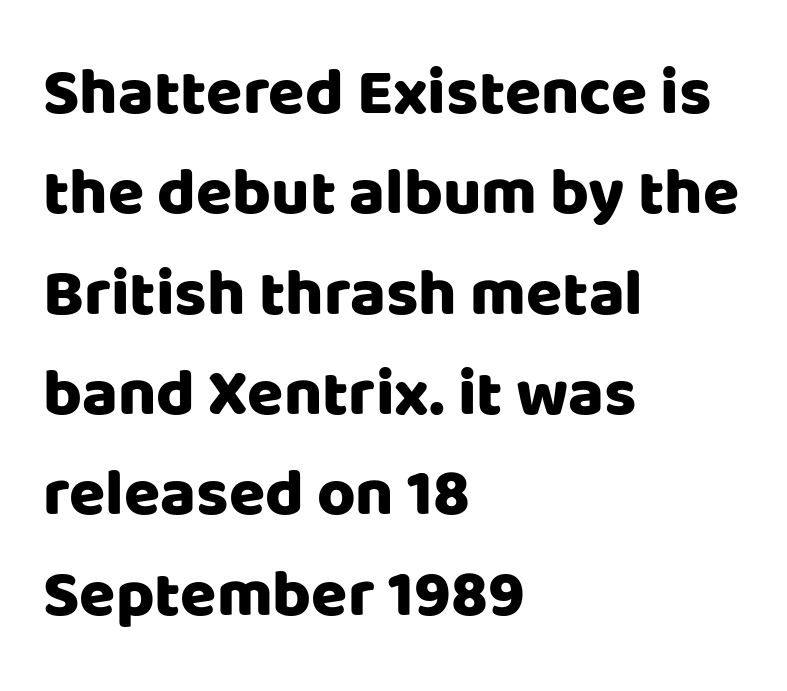
Notice how descenders clear the ascenders below comfortably — that's standard leading. The letterforms sit shoulder to shoulder at normal distance. The rendering uses natural spacing where letterforms have individual widths. Plain, unruled lines of type.
